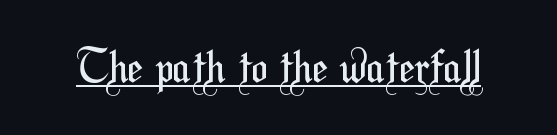
Q: Is the text bold? A: No.
Q: Is the typeface a serif or a sans-serif typeface? A: Sans-serif.
Q: Is the text underlined? A: Yes.
Q: Is the spacing between letters normal or unusually wide? A: Normal.
Q: Width (condensed, normal, or wide)? A: Condensed.
Q: Stroke contrast? A: Medium.
Q: x-height? A: Medium.
Q: Monospaced? A: No.
